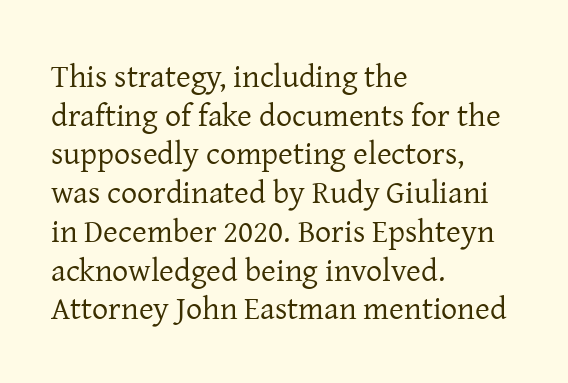
The image shows 32 px regular-weight serif type, upright; set left-aligned, line spacing 1.21x, normal letter spacing, not underlined; low stroke contrast and a medium x-height.
